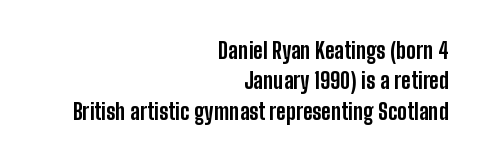
{"italic": "no", "bold": "yes", "underline": "no", "align": "right", "line_spacing": "normal", "line_spacing_ratio": 1.38, "letter_spacing": "normal", "letter_spacing_em": 0.0, "glyph_px": 22}
